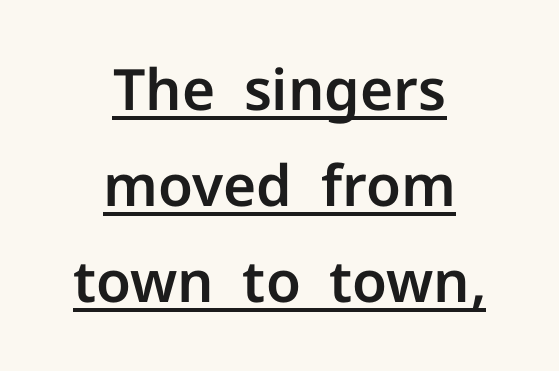
A typesetter would call this leading conventional body-copy spacing. Typeset on center — no edge is straight. The designer went with a sans here, leaving each stem footless. The letters advance in unequal steps, a hallmark of proportional type. A typesetter would call this zero additional tracking. Honestly, the underline is the first thing you notice here.
